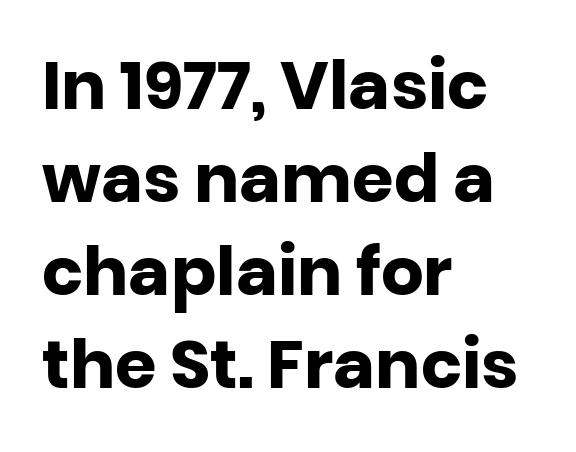
The image shows 67 px heavy sans-serif type, upright; set left-aligned, normal line spacing (1.39x), normal letter spacing, not underlined; low stroke contrast and a large x-height.
